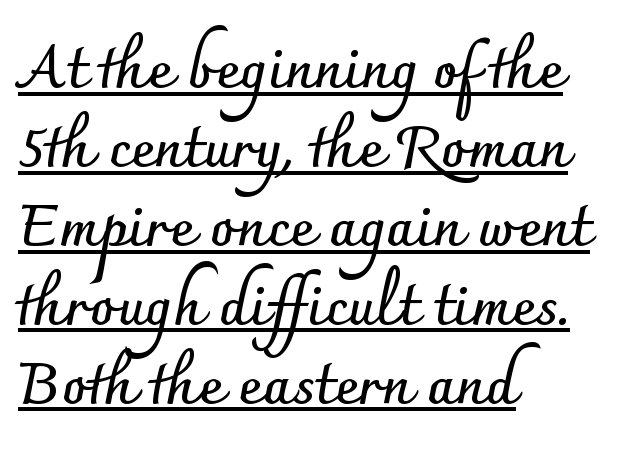
The image shows 58 px semibold sans-serif type; set left-aligned, normal line spacing (1.36x), normal letter spacing, underlined; low stroke contrast and a small x-height.
